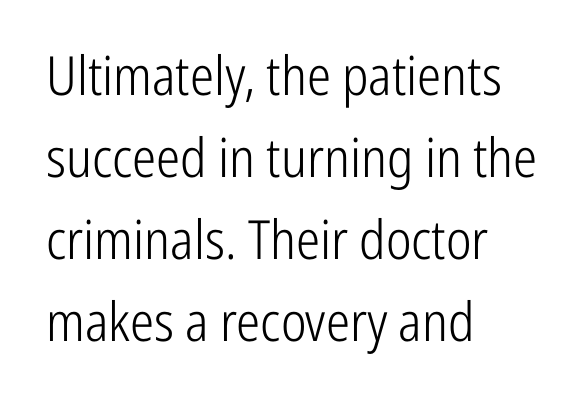
{"serif": "no", "italic": "no", "bold": "no", "weight": "light", "width": "condensed", "stroke_contrast": "low", "x_height": "medium", "monospaced": "no", "underline": "no", "align": "left", "line_spacing": "normal", "line_spacing_ratio": 1.52, "letter_spacing": "normal", "letter_spacing_em": 0.0, "glyph_px": 54}
